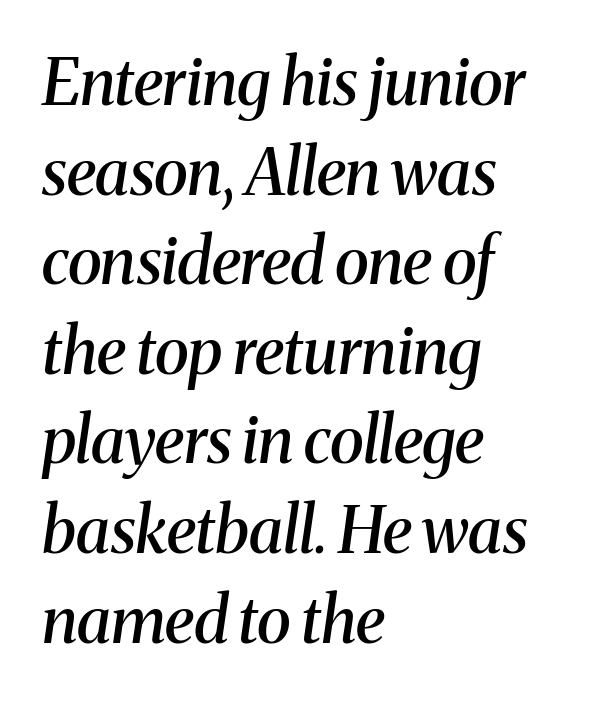
Q: Is the text bold? A: Semi-bold.
Q: Is the text italic (slanted)? A: Yes, it leans right by about 8 degrees.
Q: Is the typeface a serif or a sans-serif typeface? A: Serif.
Q: Is the text underlined? A: No.
Q: How is the paragraph aligned? A: Left-aligned.
Q: Is the spacing between letters normal or unusually wide? A: Normal.
Q: Is the spacing between lines tight, normal or loose? A: Normal.
Q: Width (condensed, normal, or wide)? A: Normal.
Q: Stroke contrast? A: Medium.
Q: x-height? A: Medium.
Q: Monospaced? A: No.
